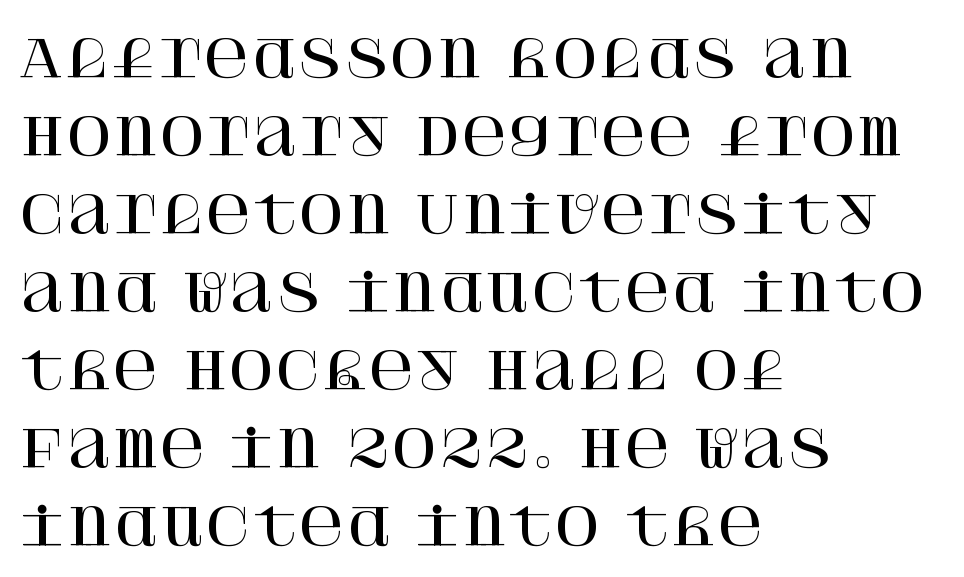
The image shows 50 px serif type, upright; set left-aligned, normal line spacing (1.56x), normal letter spacing, not underlined; high stroke contrast and a large x-height.
